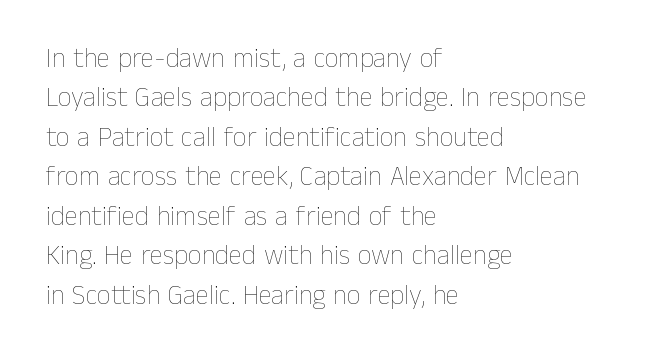
{"italic": "no", "bold": "no", "underline": "no", "align": "left", "line_spacing": "normal", "line_spacing_ratio": 1.46, "letter_spacing": "normal", "letter_spacing_em": 0.0, "glyph_px": 27}
